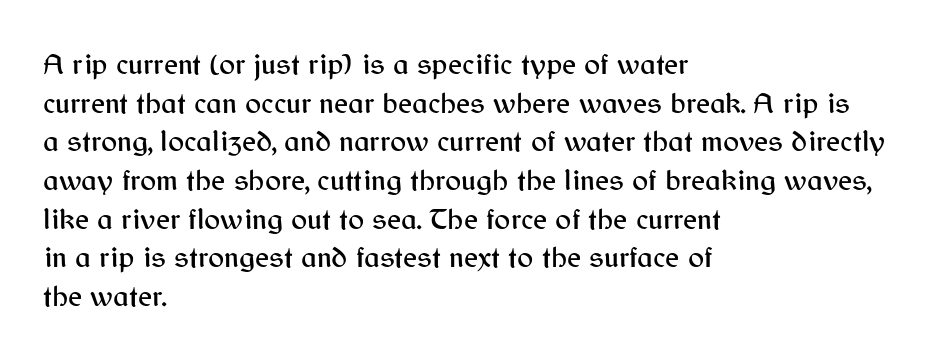
The image shows 30 px sans-serif type, upright; set left-aligned, normal line spacing (1.29x), normal letter spacing, not underlined; medium stroke contrast and a medium x-height.
